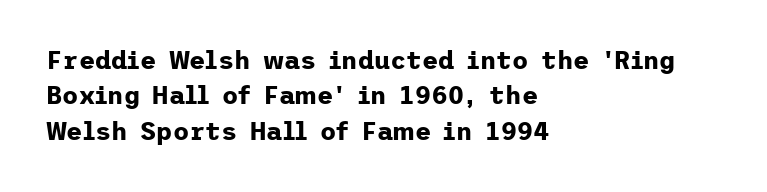
{"italic": "no", "bold": "yes", "underline": "no", "align": "left", "line_spacing": "normal", "line_spacing_ratio": 1.42, "letter_spacing": "normal", "letter_spacing_em": 0.0, "glyph_px": 25}
